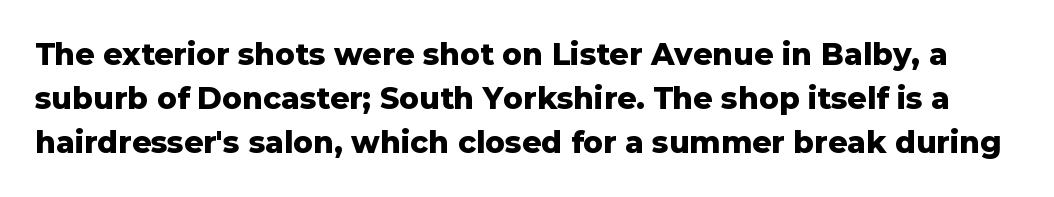
Q: Is the text bold? A: Yes.
Q: Is the text italic (slanted)? A: No, it is upright.
Q: Is the typeface a serif or a sans-serif typeface? A: Sans-serif.
Q: Is the text underlined? A: No.
Q: Is the spacing between letters normal or unusually wide? A: Normal.
Q: Is the spacing between lines tight, normal or loose? A: Normal.
Q: Width (condensed, normal, or wide)? A: Normal.
Q: Stroke contrast? A: Low.
Q: x-height? A: Medium.
Q: Monospaced? A: No.
